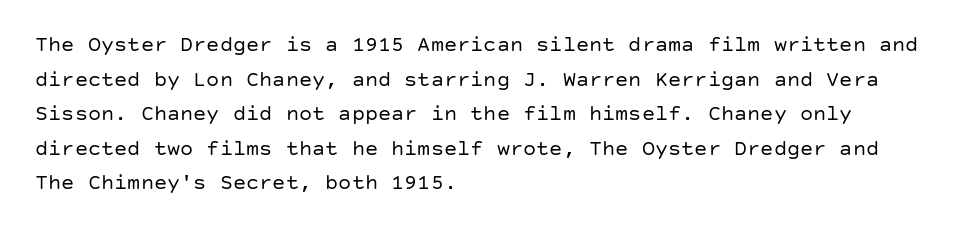
{"italic": "no", "bold": "no", "underline": "no", "align": "left", "line_spacing": "normal", "line_spacing_ratio": 1.57, "letter_spacing": "normal", "letter_spacing_em": 0.0, "glyph_px": 22}
